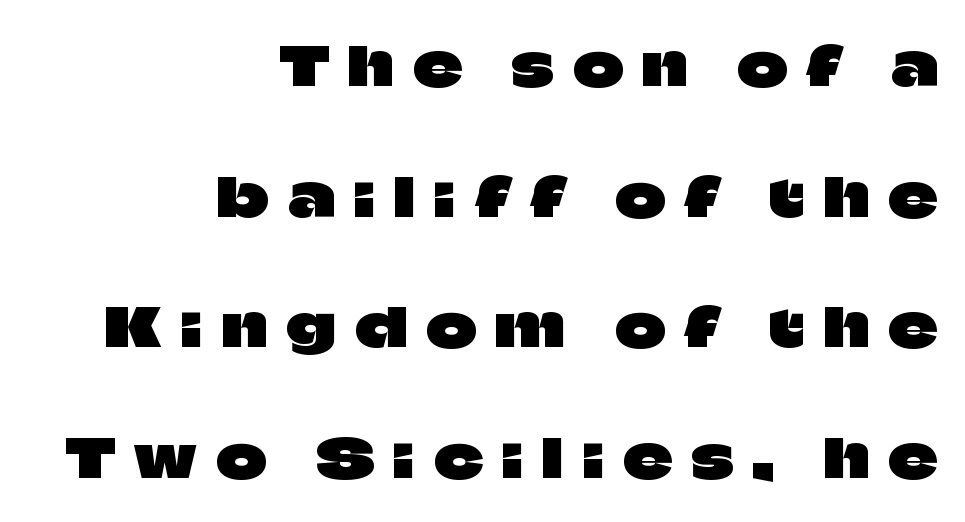
The image shows 54 px sans-serif type, upright; set right-aligned, loose line spacing (2.42x), unusually wide letter spacing (+0.36 em), not underlined; low stroke contrast and a large x-height.
